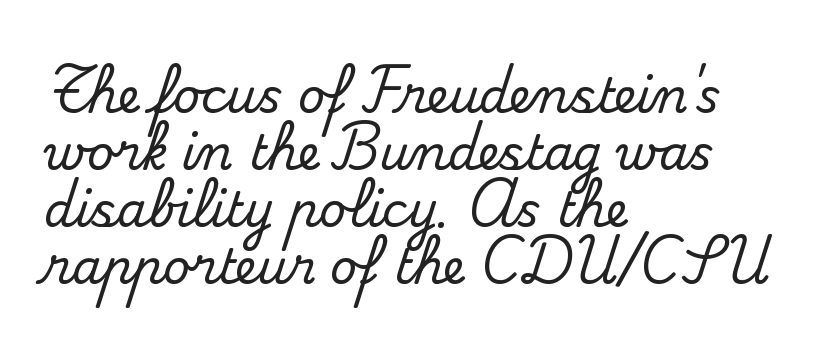
{"width": "normal", "stroke_contrast": "medium", "x_height": "small", "monospaced": "no", "underline": "no", "align": "left", "line_spacing_ratio": 1.21, "letter_spacing": "normal", "letter_spacing_em": 0.0, "glyph_px": 47}
